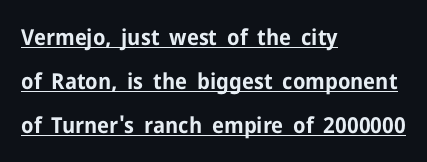
{"italic": "no", "bold": "yes", "underline": "yes", "align": "left", "line_spacing": "loose", "line_spacing_ratio": 2.01, "letter_spacing": "normal", "letter_spacing_em": 0.0, "glyph_px": 22}
